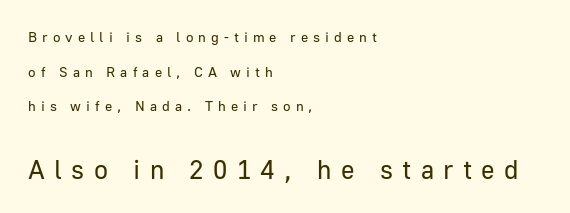
The image shows 26 px text type, upright; set left-aligned, loose line spacing (2.48x), unusually wide letter spacing (+0.36 em), not underlined; the second (bottom) block is 1.86x larger.
